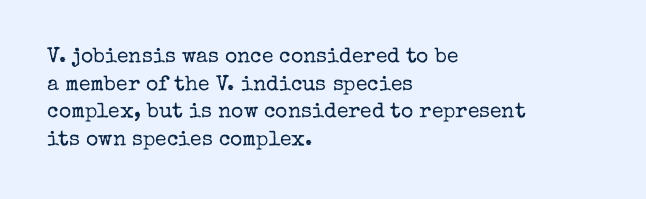
{"italic": "no", "bold": "no", "underline": "no", "align": "left", "line_spacing": "normal", "line_spacing_ratio": 1.31, "letter_spacing": "normal", "letter_spacing_em": 0.0, "glyph_px": 21}
